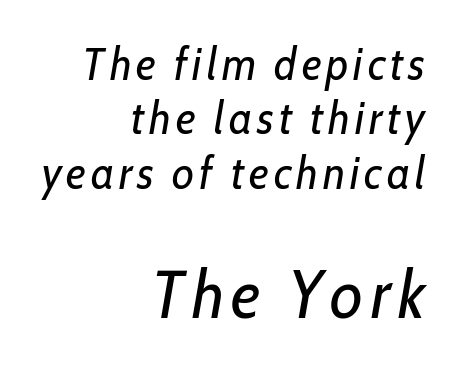
This sample is right-justified, so line beginnings fall wherever the words allow. Varying glyph widths throughout — classic text-font behaviour. Italic: yes, the glyphs are oblique. The face used here appears at its bigger size in the lower chunk. Plain, unruled lines of type.
